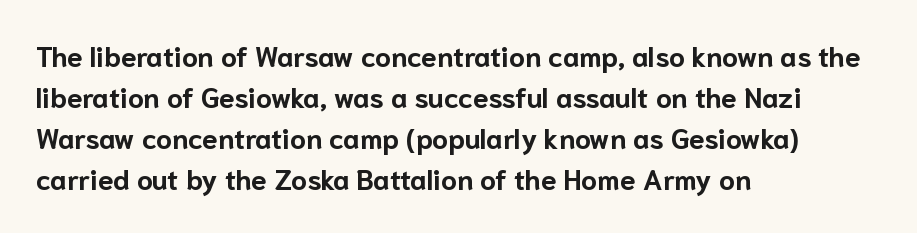
The image shows 28 px bold sans-serif type, upright; set left-aligned, normal line spacing (1.47x), normal letter spacing, not underlined; low stroke contrast and a medium x-height.
